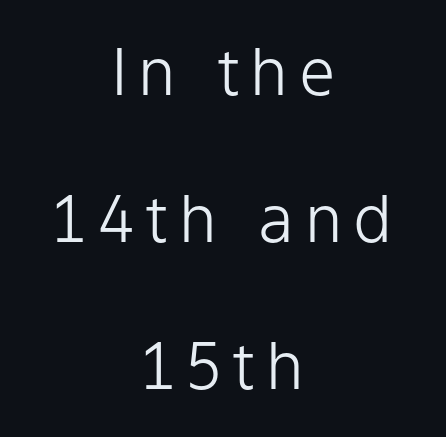
Q: Is the text bold? A: No.
Q: Is the text italic (slanted)? A: No, it is upright.
Q: Is the typeface a serif or a sans-serif typeface? A: Sans-serif.
Q: Is the text underlined? A: No.
Q: How is the paragraph aligned? A: Centered.
Q: Is the spacing between lines tight, normal or loose? A: Loose.
Q: Width (condensed, normal, or wide)? A: Normal.
Q: Stroke contrast? A: Low.
Q: x-height? A: Medium.
Q: Monospaced? A: No.
